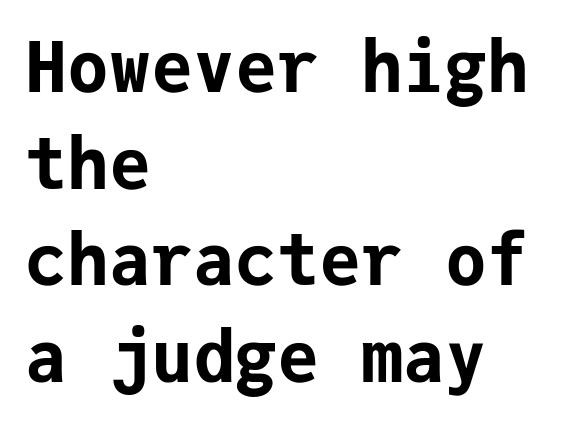
{"serif": "no", "italic": "no", "bold": "yes", "weight": "bold", "width": "normal", "stroke_contrast": "low", "x_height": "medium", "monospaced": "yes", "underline": "no", "align": "left", "line_spacing": "normal", "line_spacing_ratio": 1.38, "letter_spacing": "normal", "letter_spacing_em": 0.0, "glyph_px": 70}
